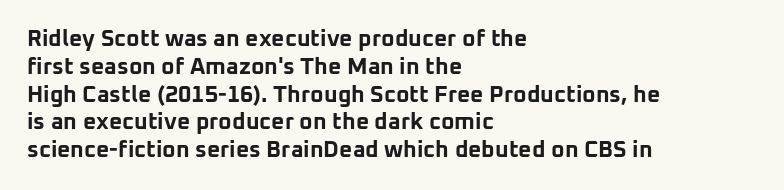
Short and long lines alike share a common starting point at left. Unlike italic type, these characters show no tilt at all. The passage shown is emphatically bold. The face used here is rendered with its standard letterfit. The space beneath each line is pristine and unruled.
